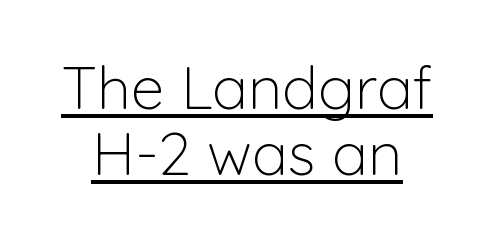
{"serif": "no", "italic": "no", "bold": "no", "weight": "light", "width": "normal", "stroke_contrast": "low", "x_height": "medium", "monospaced": "no", "underline": "yes", "line_spacing": "tight", "line_spacing_ratio": 1.1, "letter_spacing": "normal", "letter_spacing_em": 0.0, "glyph_px": 60}
